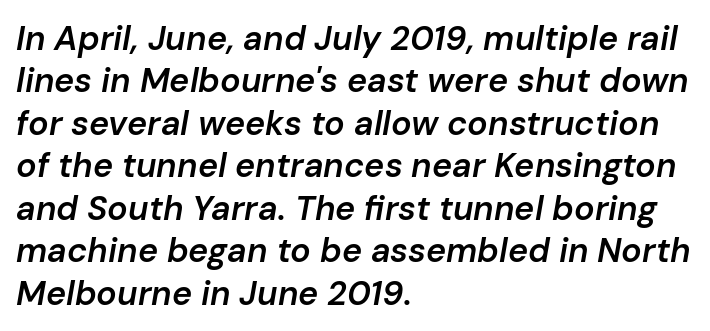
{"italic": "yes", "lean": "right", "slant_degrees": 10, "bold": "semi", "weight": "semibold", "width": "normal", "stroke_contrast": "low", "x_height": "medium", "monospaced": "no", "underline": "no", "align": "left", "line_spacing": "normal", "line_spacing_ratio": 1.25, "letter_spacing": "normal", "letter_spacing_em": 0.0, "glyph_px": 34}
